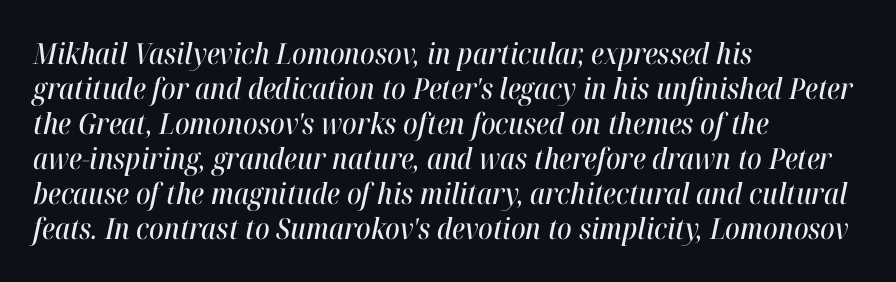
The rendering uses natural spacing where letterforms have individual widths. The passage shown is not underscored anywhere. The letters are slanted; this is an italic face. There is no visible air inserted between adjacent glyphs.
